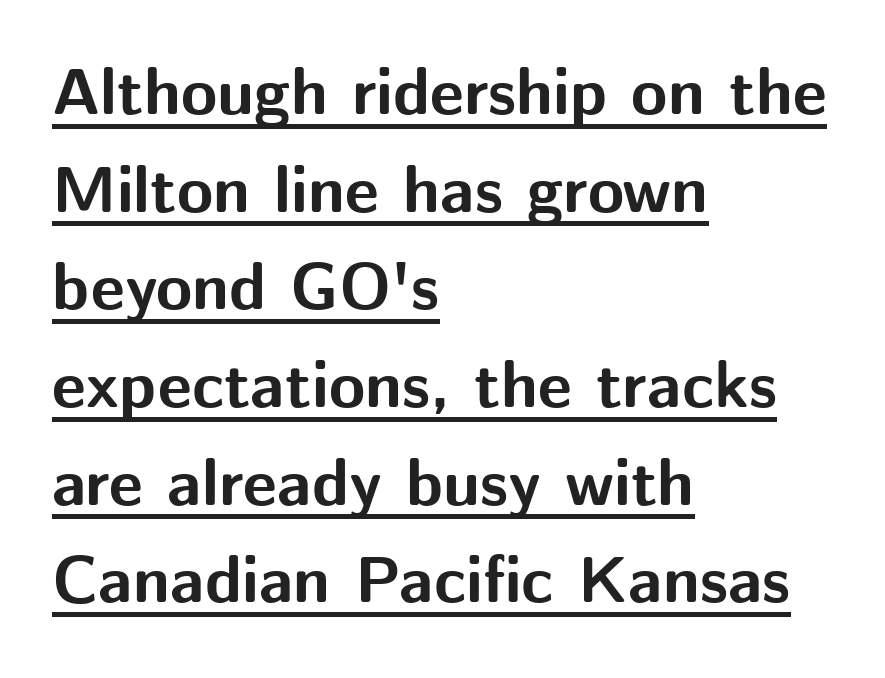
Summary of weight: heavy, a full bold. Glance below the letters and you will spot a drawn line. Quick note: not italic, upright. Reading down the column, the eye jumps a familiar distance to each next line.
